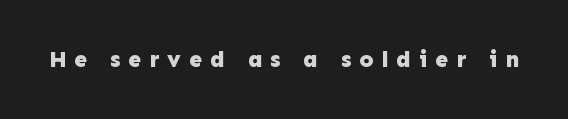
The image shows 23 px bold type, upright; set unusually wide letter spacing (+0.35 em), not underlined.
